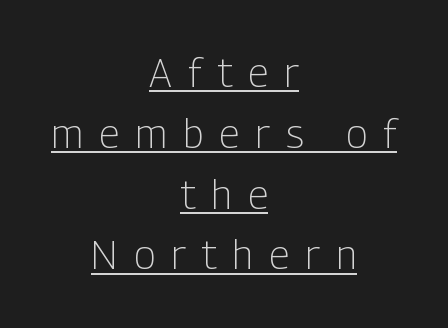
Notice how descenders clear the ascenders below comfortably — that's standard leading. The paragraph has two soft edges and a firm central axis. Grotesque or geometric, the face here clearly has no serifs. Tracking here is generous; glyphs stand well apart from one another. Compared with undecorated copy, this sample adds a rule below the words.
